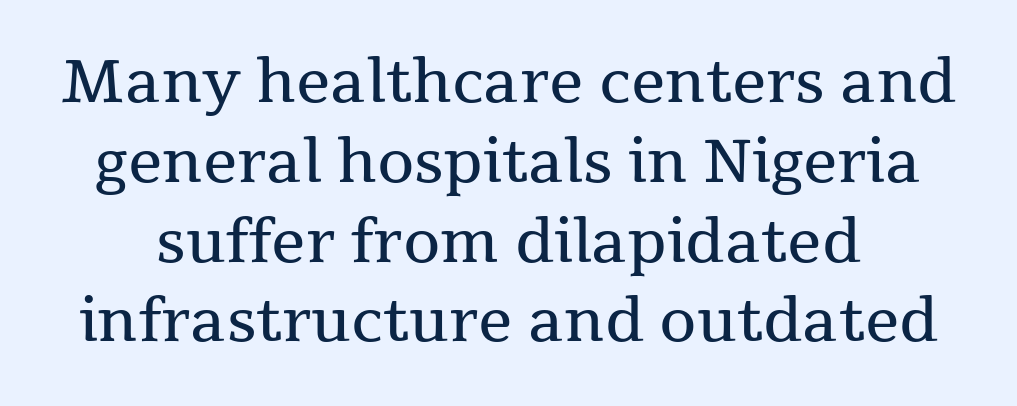
The image shows 60 px regular-weight serif type, upright; set normal line spacing (1.33x), normal letter spacing, not underlined; medium stroke contrast and a medium x-height.
